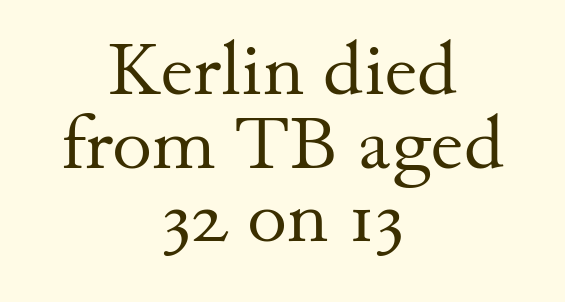
Q: Is the text bold? A: No.
Q: Is the text italic (slanted)? A: No, it is upright.
Q: Is the typeface a serif or a sans-serif typeface? A: Serif.
Q: Is the text underlined? A: No.
Q: How is the paragraph aligned? A: Centered.
Q: Is the spacing between letters normal or unusually wide? A: Normal.
Q: Is the spacing between lines tight, normal or loose? A: Tight.
Q: Width (condensed, normal, or wide)? A: Normal.
Q: Stroke contrast? A: Medium.
Q: x-height? A: Small.
Q: Monospaced? A: No.
